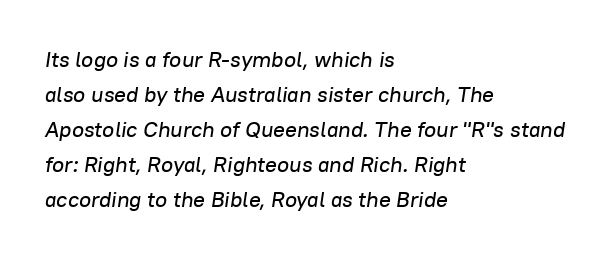
Emphasis-style slanted type is in use. Letters rest on an invisible, unmarked baseline. There is no visible air inserted between adjacent glyphs. Quick note: interline space is typical. The setting favours the left margin, as ordinary paragraphs usually do.
